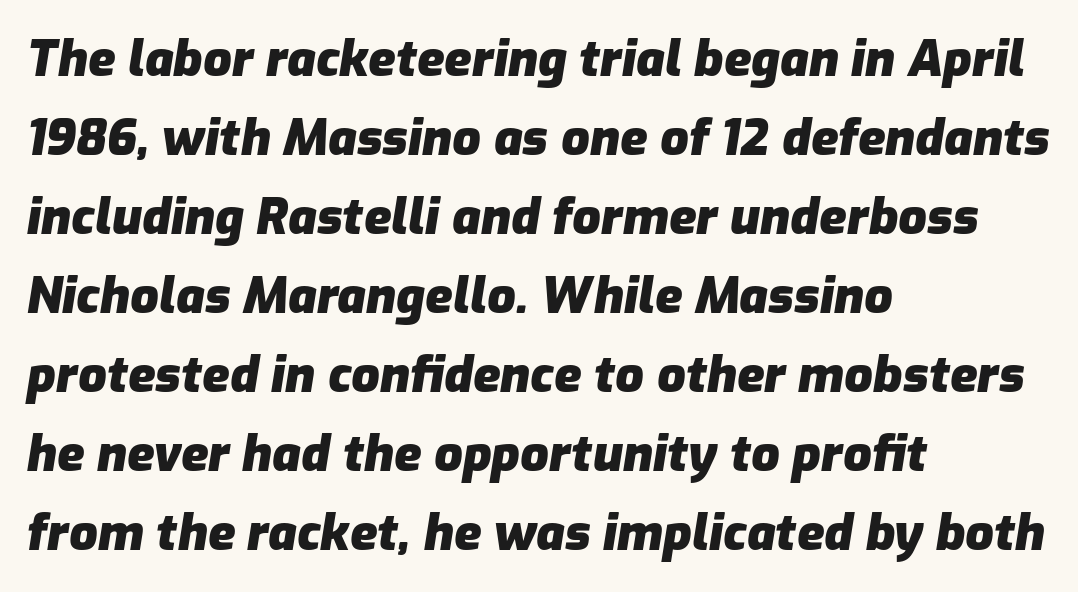
{"italic": "yes", "lean": "right", "slant_degrees": 9, "bold": "yes", "weight": "heavy", "width": "normal", "stroke_contrast": "low", "x_height": "medium", "monospaced": "no", "underline": "no", "align": "left", "line_spacing": "normal", "line_spacing_ratio": 1.58, "letter_spacing": "normal", "letter_spacing_em": 0.0, "glyph_px": 50}
